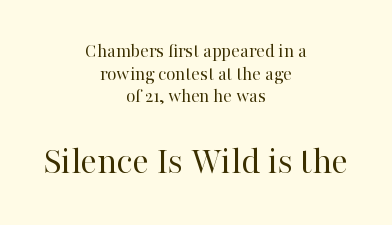
{"serif": "yes", "italic": "no", "bold": "no", "weight": "regular", "width": "normal", "stroke_contrast": "high", "x_height": "medium", "monospaced": "no", "underline": "no", "align": "center", "line_spacing": "tight", "line_spacing_ratio": 1.13, "letter_spacing": "normal", "letter_spacing_em": 0.0, "larger_block": "second", "size_ratio": 1.95, "glyph_px": 39}
